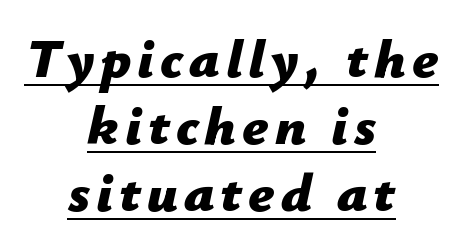
A student would call this center alignment; a typographer would say set centered. The face used here is proportionally spaced, like ordinary book or web type. The face used here has a pronounced slope to its letters. Underline: present.
